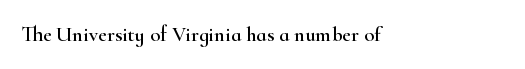
Q: Is the text italic (slanted)? A: No, it is upright.
Q: Is the text underlined? A: No.
Q: How is the paragraph aligned? A: Left-aligned.
Q: Is the spacing between letters normal or unusually wide? A: Normal.
